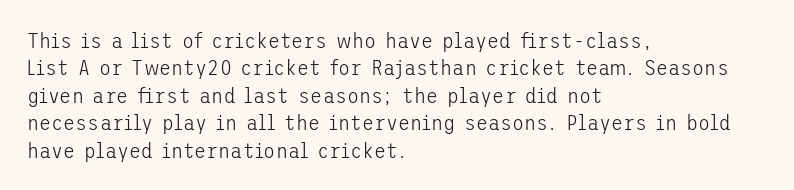
Q: Is the text bold? A: No.
Q: Is the text italic (slanted)? A: No, it is upright.
Q: Is the text underlined? A: No.
Q: How is the paragraph aligned? A: Left-aligned.
Q: Is the spacing between letters normal or unusually wide? A: Normal.
Q: Is the spacing between lines tight, normal or loose? A: Normal.
